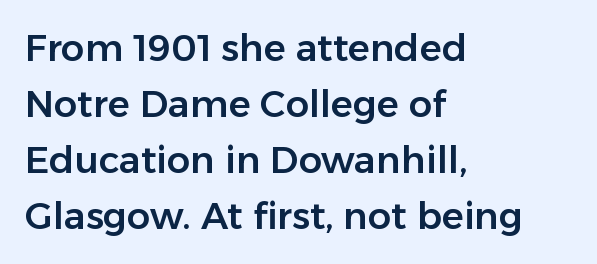
Typographically, this falls in the sans-serif category. Typeset ragged right — the left edge is the straight one. Do the characters align in a grid? No, the font is proportional. In terms of leading, this rendering sits right in the middle. The lettering holds an erect, upright posture throughout. Check under the words: just untouched page.
